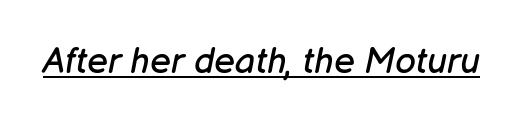
The image shows 36 px regular-weight type, italic (leaning right); set normal letter spacing, underlined; low stroke contrast and a medium x-height.
